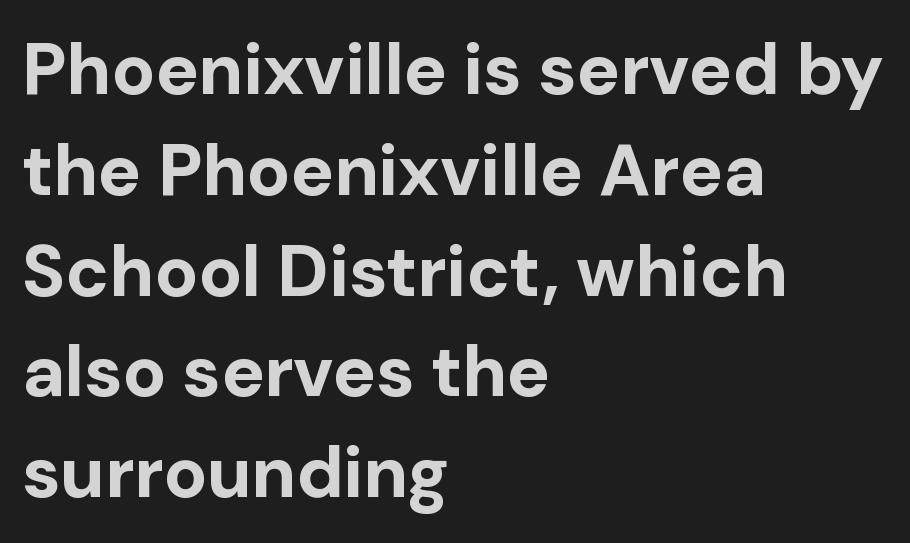
{"serif": "no", "italic": "no", "bold": "yes", "weight": "bold", "width": "normal", "stroke_contrast": "low", "x_height": "medium", "monospaced": "no", "underline": "no", "align": "left", "line_spacing": "normal", "line_spacing_ratio": 1.4, "letter_spacing": "normal", "letter_spacing_em": 0.0, "glyph_px": 72}
